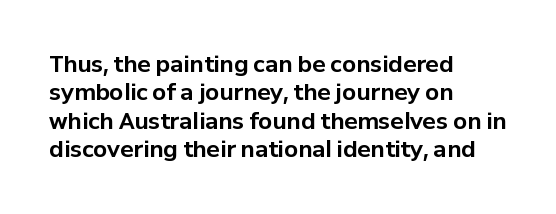
The image shows 22 px bold type, upright; set left-aligned, normal line spacing (1.29x), normal letter spacing, not underlined.
